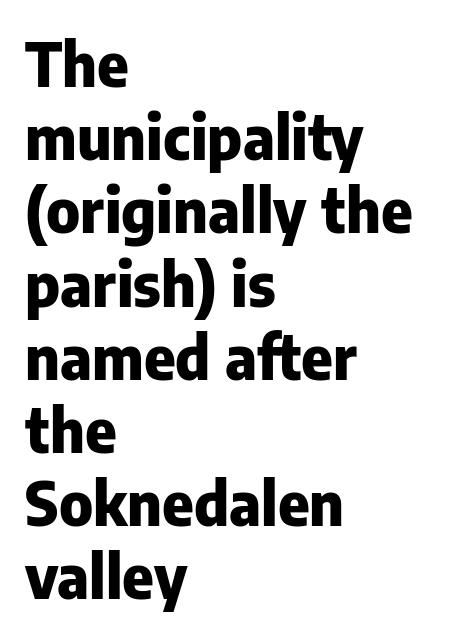
{"serif": "no", "italic": "no", "bold": "yes", "weight": "heavy", "width": "normal", "stroke_contrast": "low", "x_height": "medium", "monospaced": "no", "underline": "no", "align": "left", "line_spacing_ratio": 1.22, "letter_spacing": "normal", "letter_spacing_em": 0.0, "glyph_px": 60}
